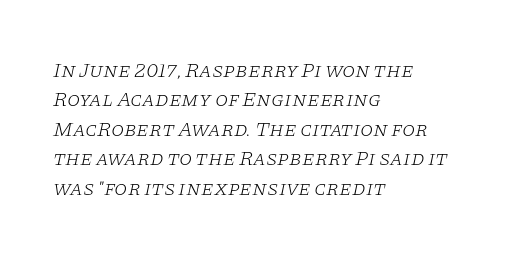
Caption: standard tracking, unaltered. Notice how the passage keeps a crisp vertical edge on the left only. Underlining? Definitely not there. Quick note: italic. Stems here are at most as thick as an everyday book face.
